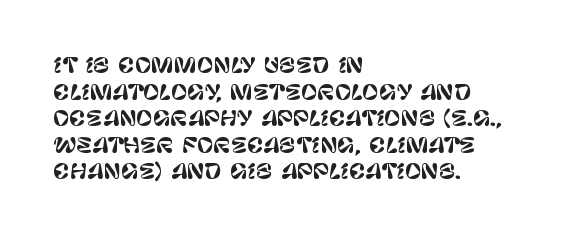
{"underline": "no", "align": "left", "line_spacing": "normal", "line_spacing_ratio": 1.33, "letter_spacing": "normal", "letter_spacing_em": 0.0, "glyph_px": 20}
